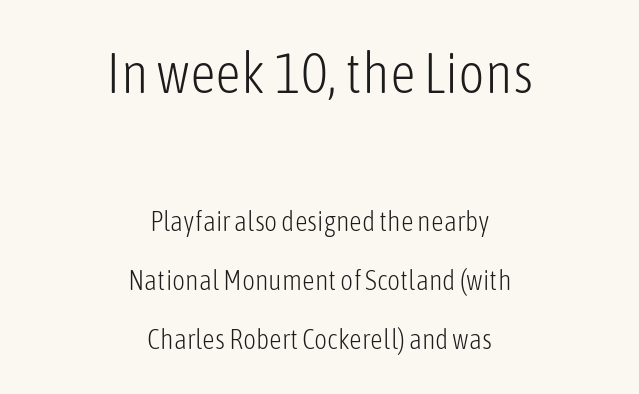
The image shows 57 px light, condensed sans-serif type, upright; set centered, loose line spacing (2.1x), normal letter spacing, not underlined; the first (top) block is 2.04x larger; low stroke contrast and a medium x-height.
